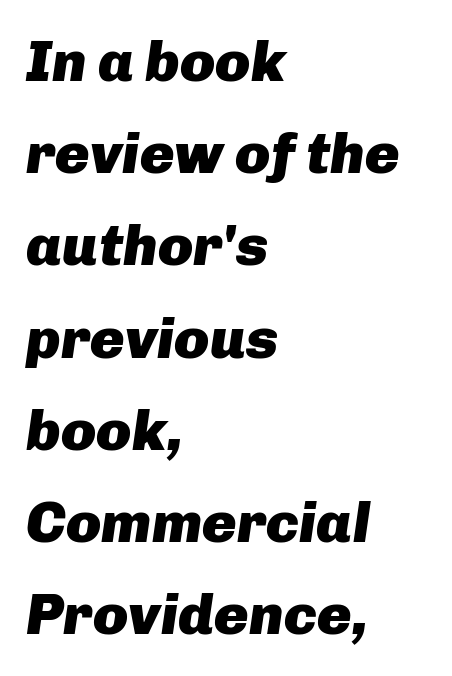
{"italic": "yes", "lean": "right", "slant_degrees": 8, "bold": "yes", "weight": "heavy", "width": "normal", "stroke_contrast": "low", "x_height": "medium", "monospaced": "no", "underline": "no", "align": "left", "line_spacing": "normal", "line_spacing_ratio": 1.59, "letter_spacing": "normal", "letter_spacing_em": 0.0, "glyph_px": 58}
